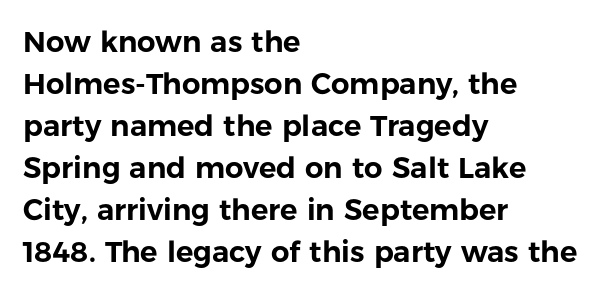
Q: Is the text italic (slanted)? A: No, it is upright.
Q: Is the typeface a serif or a sans-serif typeface? A: Sans-serif.
Q: Is the text underlined? A: No.
Q: How is the paragraph aligned? A: Left-aligned.
Q: Is the spacing between letters normal or unusually wide? A: Normal.
Q: Is the spacing between lines tight, normal or loose? A: Normal.
Q: Width (condensed, normal, or wide)? A: Normal.
Q: Stroke contrast? A: Low.
Q: x-height? A: Medium.
Q: Monospaced? A: No.
